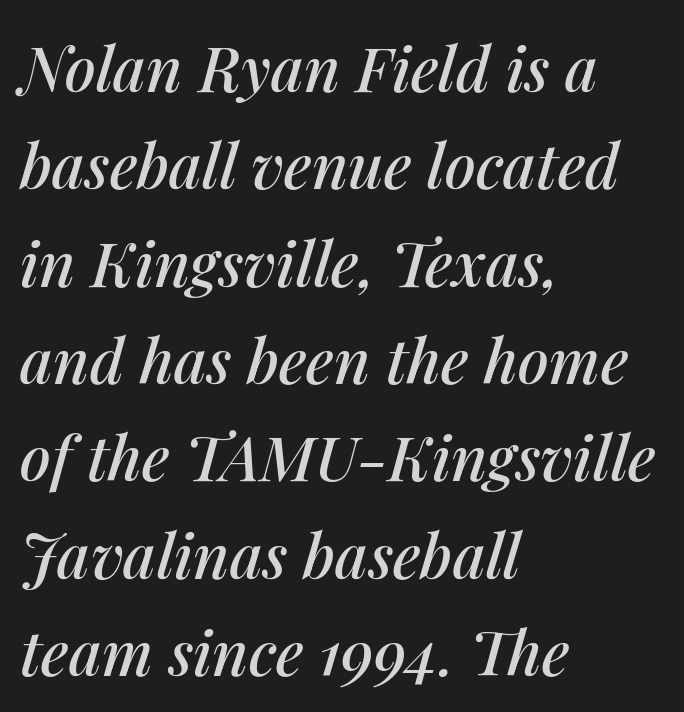
{"italic": "yes", "lean": "right", "slant_degrees": 14, "width": "normal", "stroke_contrast": "medium", "x_height": "medium", "monospaced": "no", "underline": "no", "align": "left", "line_spacing": "normal", "line_spacing_ratio": 1.57, "letter_spacing": "normal", "letter_spacing_em": 0.0, "glyph_px": 62}
